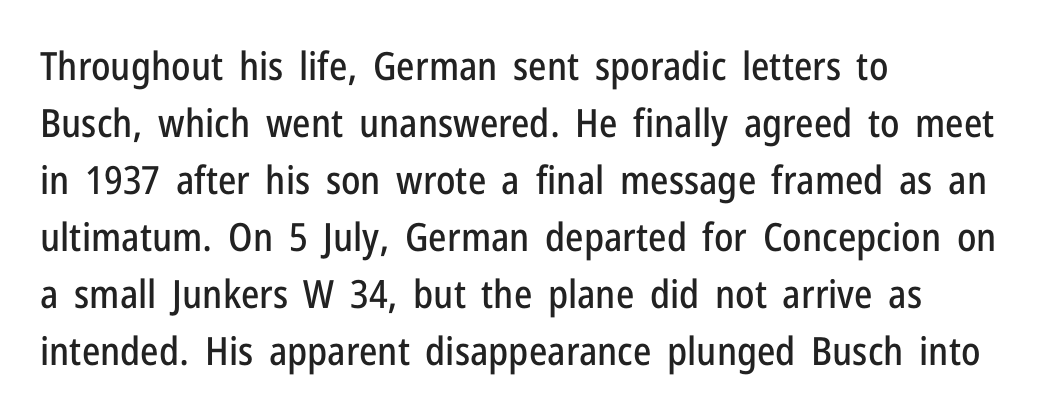
{"serif": "no", "italic": "no", "width": "condensed", "stroke_contrast": "low", "x_height": "medium", "monospaced": "no", "underline": "no", "align": "left", "line_spacing": "normal", "line_spacing_ratio": 1.46, "letter_spacing": "normal", "letter_spacing_em": 0.0, "glyph_px": 39}
